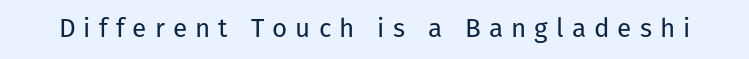
{"italic": "no", "bold": "no", "underline": "no", "letter_spacing": "wide", "letter_spacing_em": 0.31, "glyph_px": 26}
